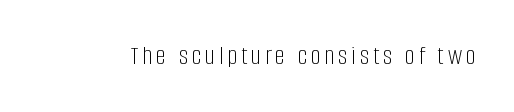
Q: Is the text bold? A: No.
Q: Is the text italic (slanted)? A: No, it is upright.
Q: Is the text underlined? A: No.
